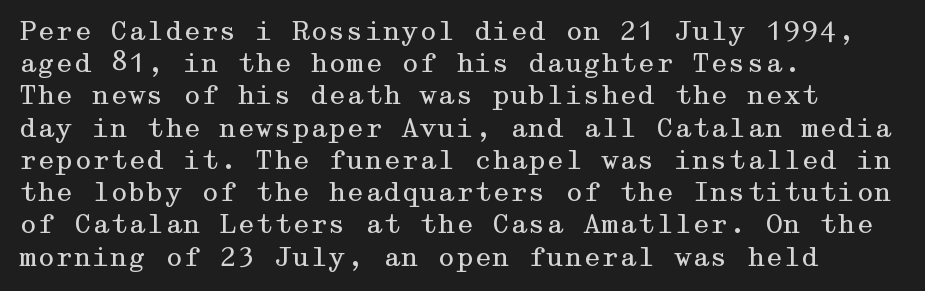
Q: Is the text bold? A: No.
Q: Is the text italic (slanted)? A: No, it is upright.
Q: Is the text underlined? A: No.
Q: How is the paragraph aligned? A: Left-aligned.
Q: Is the spacing between letters normal or unusually wide? A: Normal.
